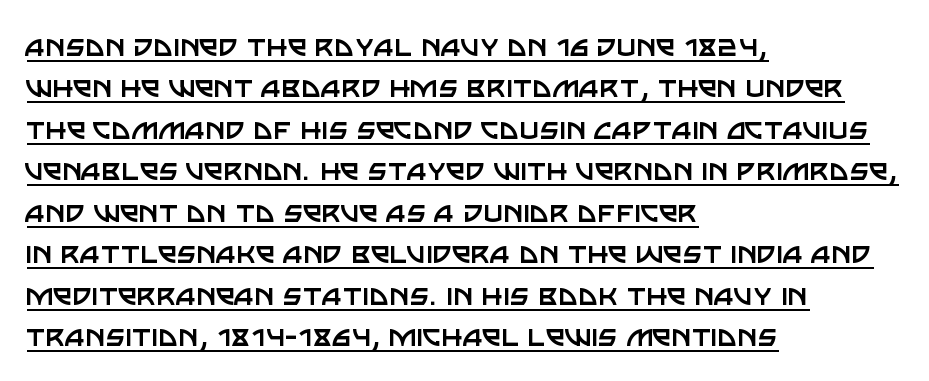
The image shows 34 px regular-weight sans-serif type, upright; set left-aligned, line spacing 1.22x, normal letter spacing, underlined; low stroke contrast and a large x-height.
